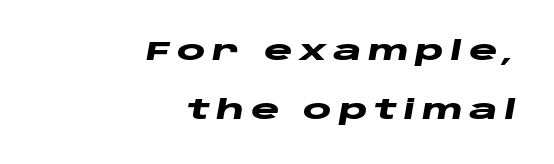
Q: Is the text bold? A: Yes.
Q: Is the text italic (slanted)? A: Yes, it leans right by about 10 degrees.
Q: Is the text underlined? A: No.
Q: How is the paragraph aligned? A: Right-aligned.
Q: Is the spacing between letters normal or unusually wide? A: Unusually wide.
Q: Is the spacing between lines tight, normal or loose? A: Loose.
